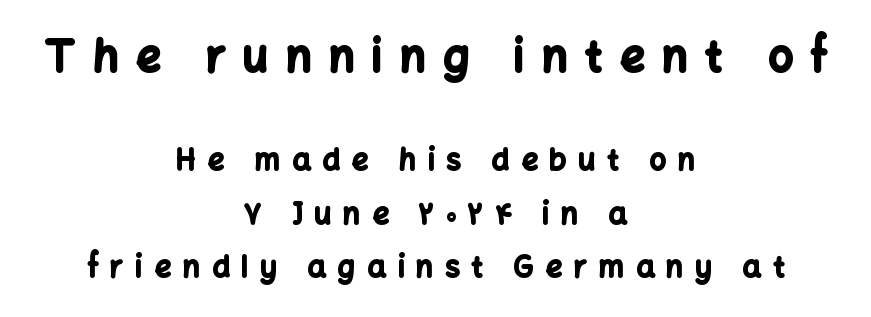
The image shows 43 px bold sans-serif type, upright; set centered, line spacing 1.85x, unusually wide letter spacing (+0.41 em), not underlined; the first (top) block is 1.48x larger; low stroke contrast and a medium x-height.
